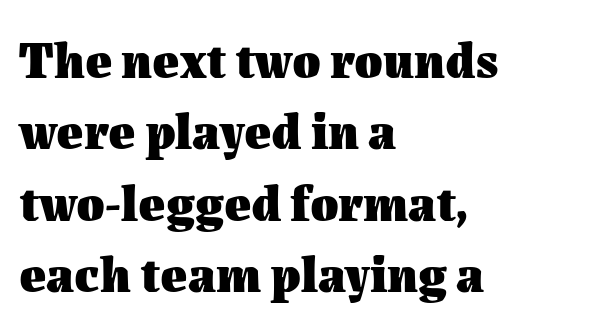
Glance below the letters and you will spot only blank space. The font's upright variant was chosen for this text. Do the characters align in a grid? No, the font is proportional. A typesetter would call this zero additional tracking. I'd describe the lettering as bold — thick and assertive.
